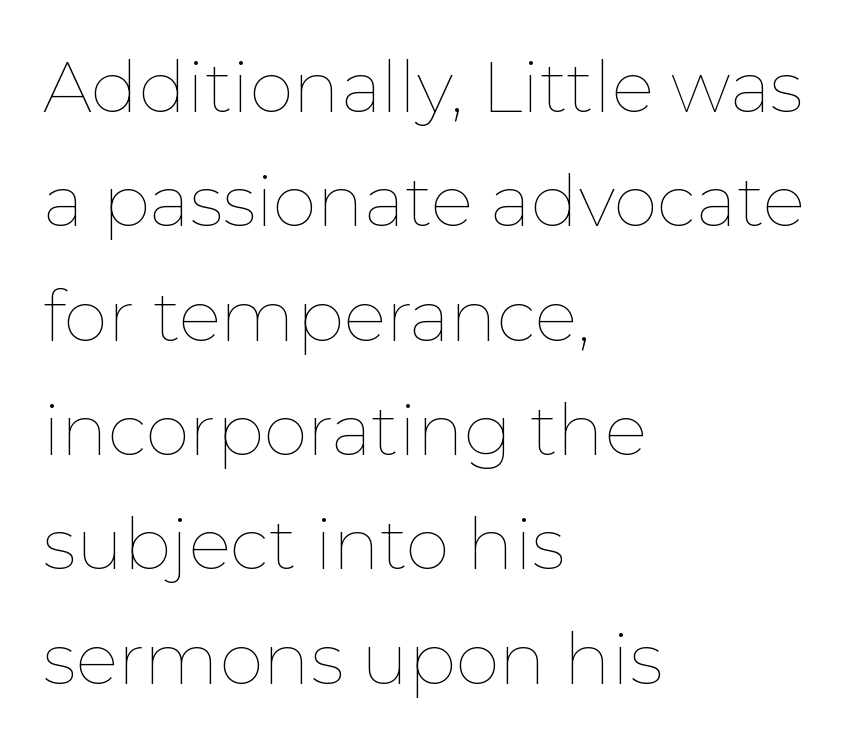
{"italic": "no", "bold": "no", "weight": "thin", "width": "normal", "stroke_contrast": "low", "x_height": "medium", "monospaced": "no", "underline": "no", "align": "left", "line_spacing": "normal", "line_spacing_ratio": 1.61, "letter_spacing": "normal", "letter_spacing_em": 0.0, "glyph_px": 71}
